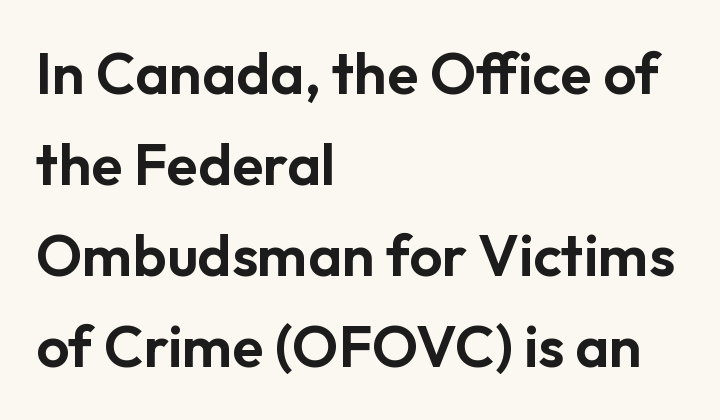
The image shows 58 px sans-serif type, upright; set left-aligned, normal line spacing (1.57x), normal letter spacing, not underlined; low stroke contrast and a medium x-height.
